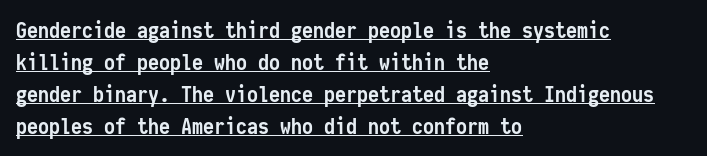
Honestly, the row spacing looks completely unremarkable. You'd pick this weight for a headline — it's a proper bold. Words appear dense and cohesive because spacing is normal. In CSS terms this would be text-align: left. The sample's only ornament is a line tracing under the words. The letters stand upright; this is a roman face.
